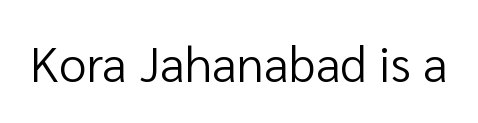
The image shows 49 px regular-weight sans-serif type, upright; set normal letter spacing, not underlined; low stroke contrast and a medium x-height.
